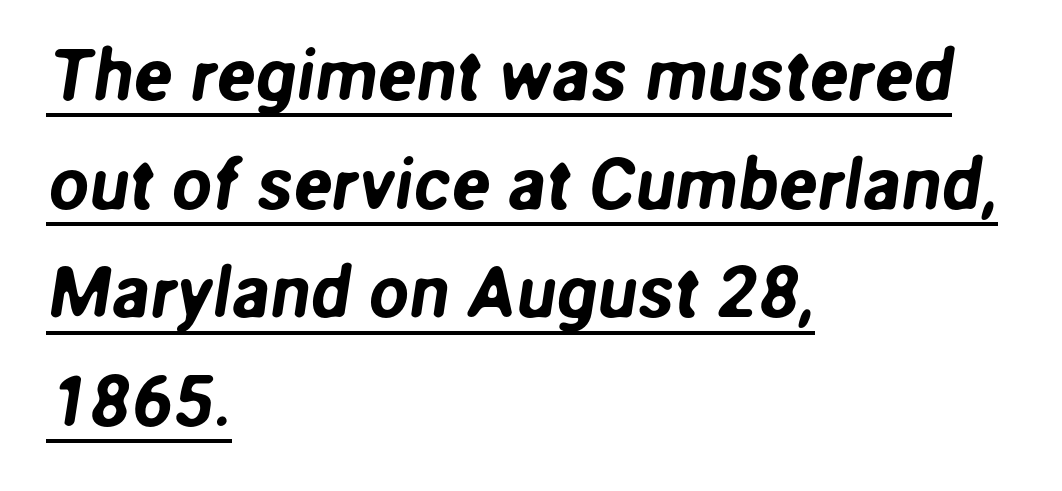
Has an underline been added? It has. To sum up the face: it is a sans, with no serifs. One glance says typical: line gaps are just what's usual. Do the characters align in a grid? No, the font is proportional.
